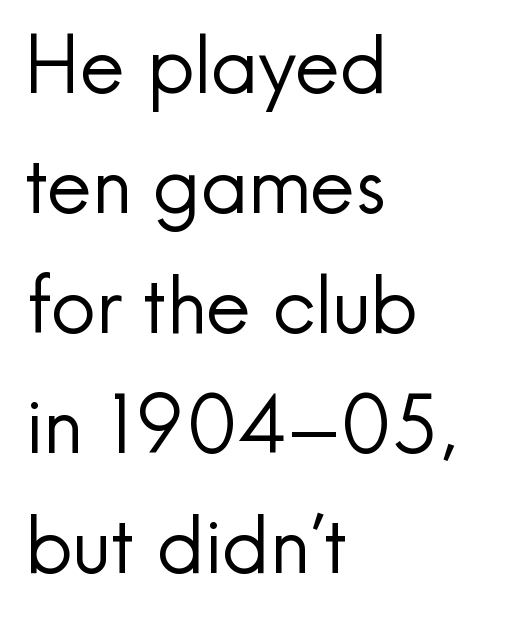
Q: Is the text bold? A: No.
Q: Is the text italic (slanted)? A: No, it is upright.
Q: Is the typeface a serif or a sans-serif typeface? A: Sans-serif.
Q: Is the text underlined? A: No.
Q: How is the paragraph aligned? A: Left-aligned.
Q: Is the spacing between letters normal or unusually wide? A: Normal.
Q: Is the spacing between lines tight, normal or loose? A: Normal.
Q: Width (condensed, normal, or wide)? A: Normal.
Q: x-height? A: Small.
Q: Monospaced? A: No.
